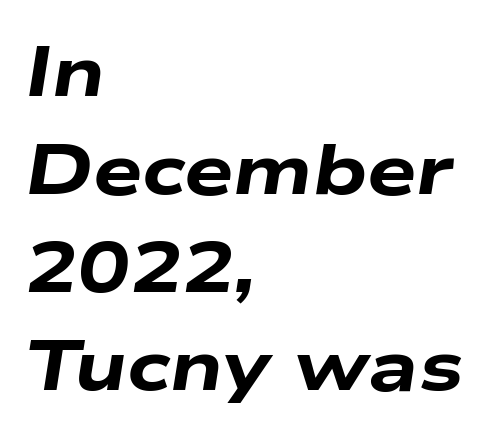
The specimen omits any rule beneath the text block's lines. Visually the block forms a straight wall on the left and a jagged coastline on the right. Does extra space separate the letters? No, they use regular spacing. Italic: yes, the glyphs are oblique. Think of a printed novel: that variable character pitch is what you see here. The rows are spaced the way most documents space them.
